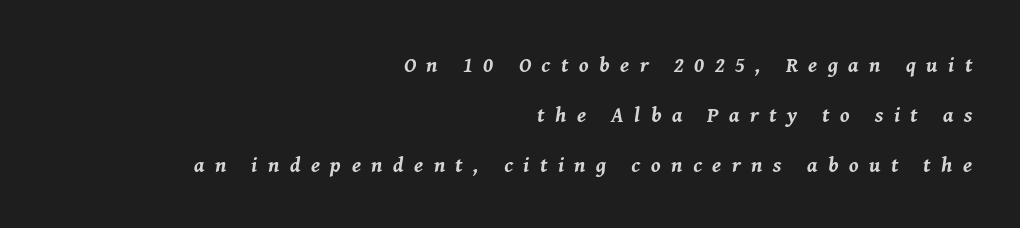
The image shows 21 px bold type, italic (leaning right); set right-aligned, loose line spacing (2.38x), unusually wide letter spacing (+0.5 em), not underlined.
